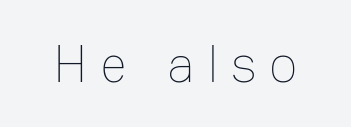
{"italic": "no", "bold": "no", "weight": "thin", "width": "normal", "stroke_contrast": "low", "x_height": "medium", "monospaced": "no", "underline": "no", "letter_spacing": "wide", "letter_spacing_em": 0.23, "glyph_px": 53}
